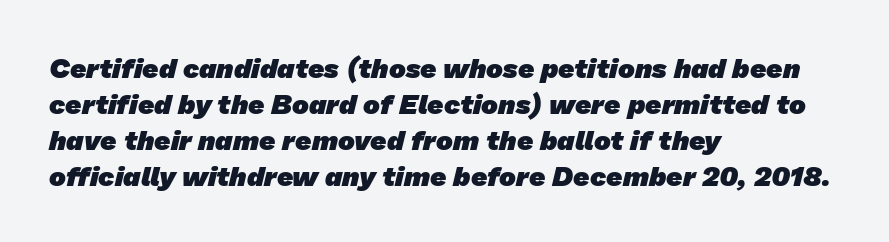
These lines are set flush left with a ragged right edge. If you measured baseline to baseline, you'd find a middling distance. Letter spacing: default. Check where the strokes stop: nothing finishes them off — pure sans.
